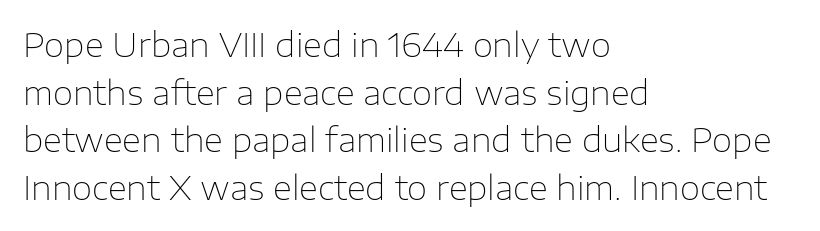
Q: Is the text bold? A: No.
Q: Is the text italic (slanted)? A: No, it is upright.
Q: Is the typeface a serif or a sans-serif typeface? A: Sans-serif.
Q: Is the text underlined? A: No.
Q: How is the paragraph aligned? A: Left-aligned.
Q: Is the spacing between letters normal or unusually wide? A: Normal.
Q: Is the spacing between lines tight, normal or loose? A: Normal.
Q: Width (condensed, normal, or wide)? A: Normal.
Q: Stroke contrast? A: Low.
Q: x-height? A: Medium.
Q: Monospaced? A: No.
